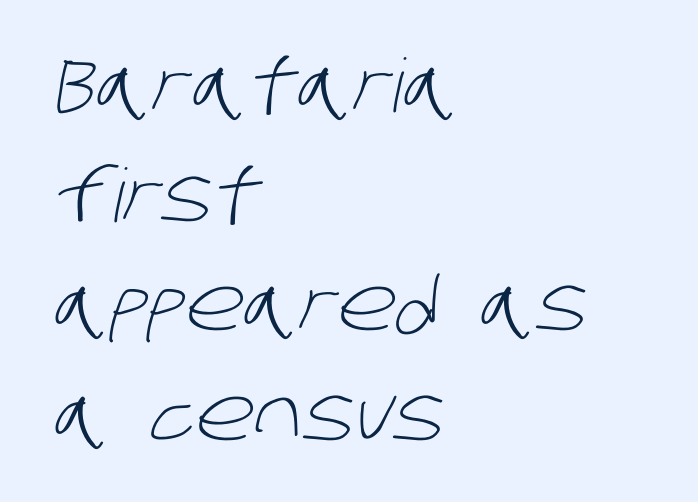
{"serif": "no", "bold": "no", "weight": "light", "width": "normal", "stroke_contrast": "low", "x_height": "large", "monospaced": "no", "underline": "no", "align": "left", "line_spacing": "normal", "line_spacing_ratio": 1.48, "letter_spacing": "normal", "letter_spacing_em": 0.0, "glyph_px": 74}
